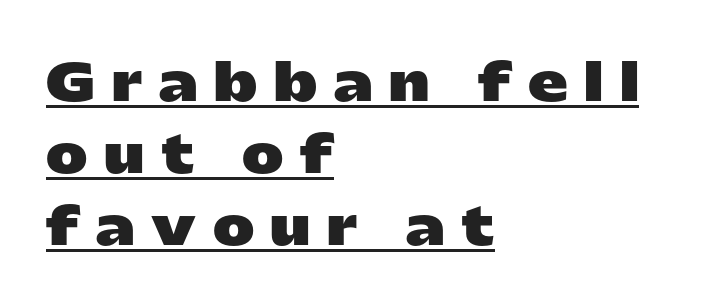
{"serif": "no", "italic": "no", "bold": "yes", "weight": "heavy", "width": "wide", "stroke_contrast": "low", "x_height": "medium", "monospaced": "no", "underline": "yes", "align": "left", "line_spacing": "normal", "line_spacing_ratio": 1.44, "letter_spacing": "wide", "letter_spacing_em": 0.33, "glyph_px": 50}
